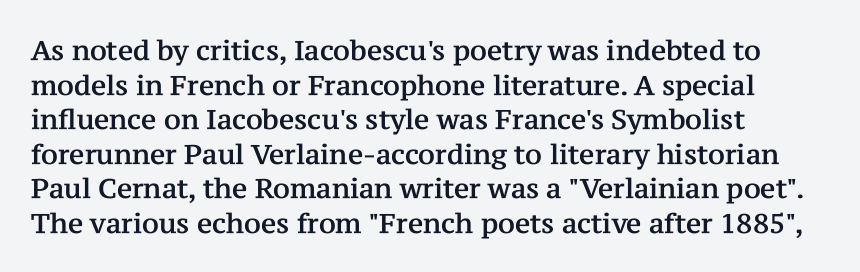
{"italic": "no", "underline": "no", "align": "left", "line_spacing": "normal", "line_spacing_ratio": 1.28, "letter_spacing": "normal", "letter_spacing_em": 0.0, "glyph_px": 27}
